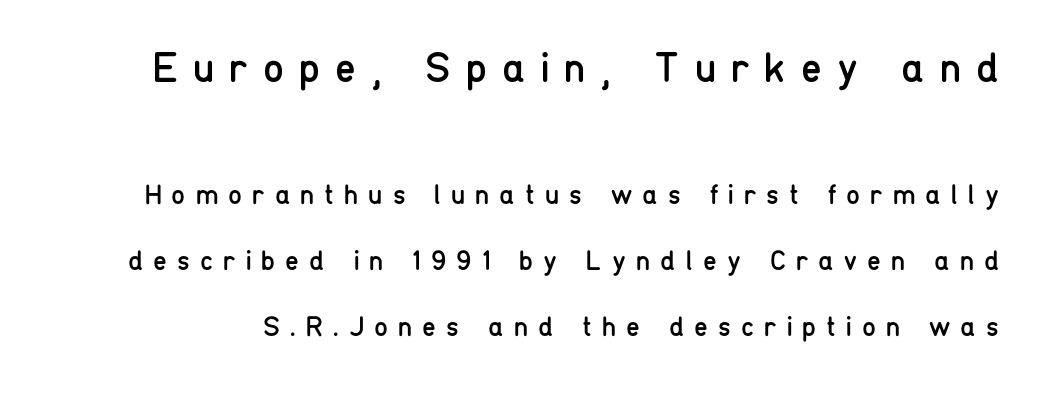
The tracking jumps out immediately: characters are airy and widely separated. This is roman type, the default non-slanted kind. Varying glyph widths throughout — classic text-font behaviour. Visually, the top section dominates because its glyphs are scaled up.
